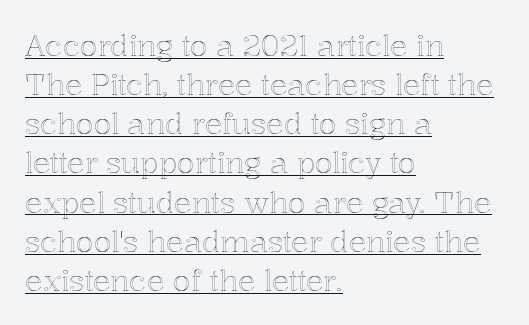
This sample uses plain, unmodified letter spacing. Every stem runs plumb, perpendicular to the baseline. Underlined type. A student would call this left alignment; a typographer would say flush left, rag right.
